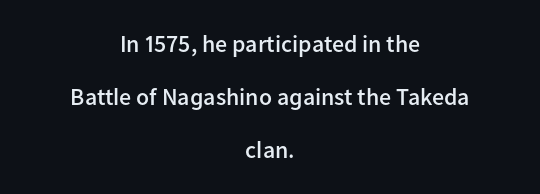
{"italic": "no", "bold": "semi", "underline": "no", "align": "center", "line_spacing": "loose", "line_spacing_ratio": 2.21, "letter_spacing": "normal", "letter_spacing_em": 0.0, "glyph_px": 24}
